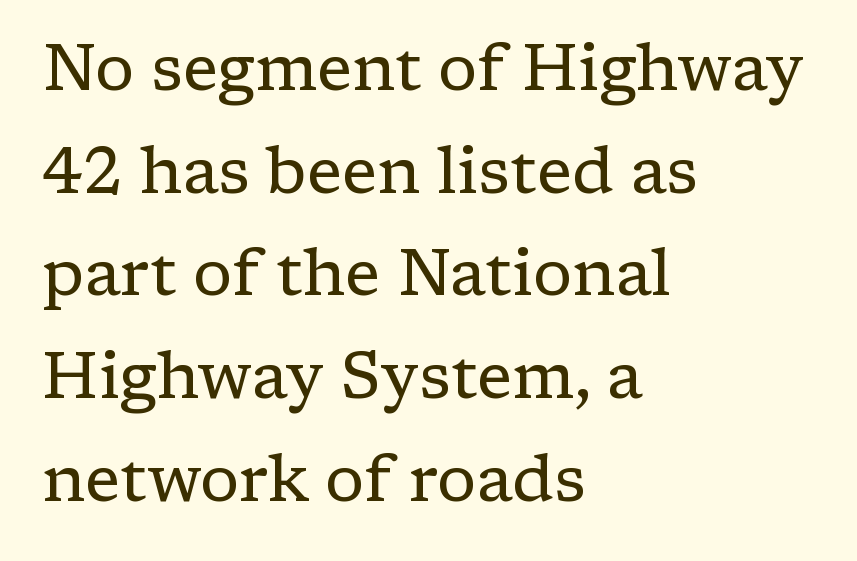
The image shows 65 px regular-weight serif type, upright; set left-aligned, normal line spacing (1.58x), normal letter spacing, not underlined; low stroke contrast and a medium x-height.
